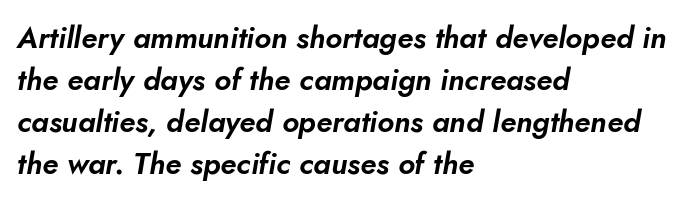
Q: Is the text italic (slanted)? A: Yes, it leans right by about 10 degrees.
Q: Is the text underlined? A: No.
Q: How is the paragraph aligned? A: Left-aligned.
Q: Is the spacing between letters normal or unusually wide? A: Normal.
Q: Is the spacing between lines tight, normal or loose? A: Normal.
Q: Width (condensed, normal, or wide)? A: Normal.
Q: Stroke contrast? A: Low.
Q: x-height? A: Small.
Q: Monospaced? A: No.
